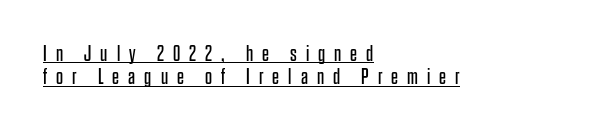
The image shows 22 px text type, upright; set left-aligned, tight line spacing (1.06x), unusually wide letter spacing (+0.41 em), underlined.
